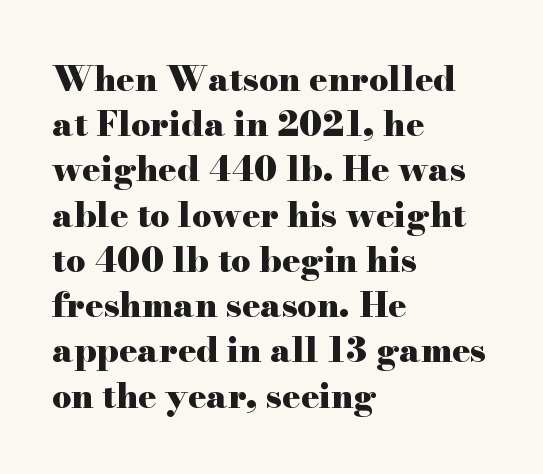
The image shows 34 px heavy, wide serif type, upright; set left-aligned, normal line spacing (1.33x), normal letter spacing, not underlined; high stroke contrast and a small x-height.
